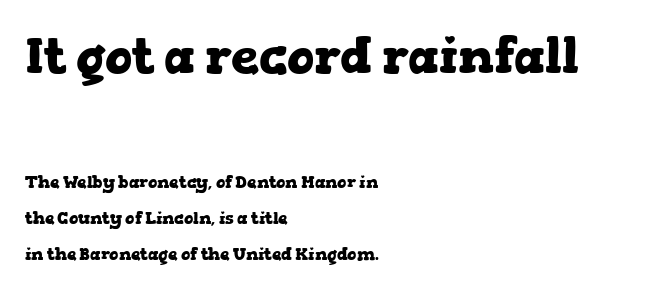
{"serif": "yes", "italic": "no", "bold": "yes", "weight": "heavy", "width": "wide", "stroke_contrast": "low", "x_height": "medium", "monospaced": "no", "underline": "no", "align": "left", "line_spacing": "loose", "line_spacing_ratio": 2.12, "letter_spacing": "normal", "letter_spacing_em": 0.0, "larger_block": "first", "size_ratio": 2.94, "glyph_px": 50}
